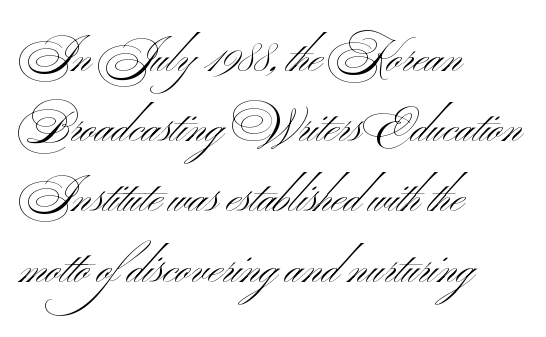
The image shows 45 px light, wide sans-serif type; set left-aligned, normal line spacing (1.56x), normal letter spacing, not underlined; medium stroke contrast and a small x-height.
